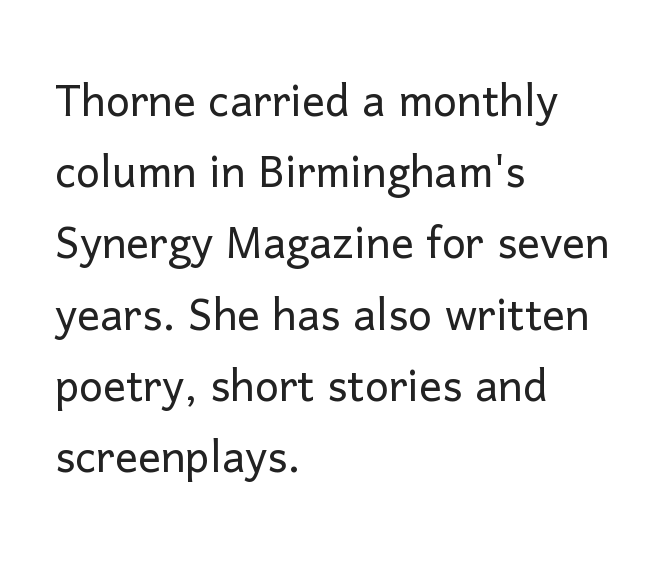
The image shows 57 px light sans-serif type, upright; set left-aligned, normal line spacing (1.25x), normal letter spacing, not underlined; low stroke contrast and a medium x-height.
